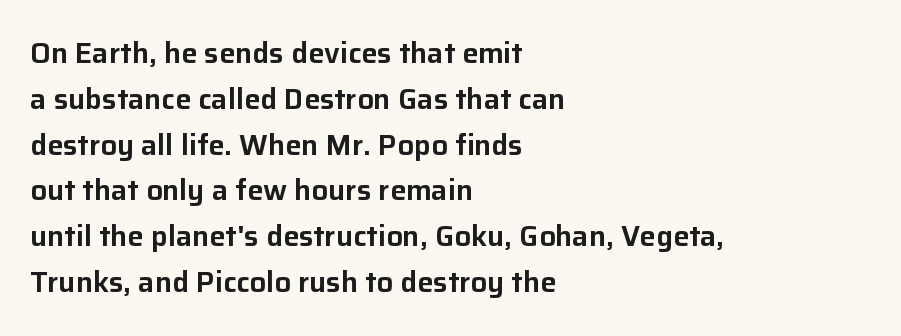
Typographically, this falls in the sans-serif category. Nobody touched the tracking dial on this one. These lines are set flush left with a ragged right edge. The specimen omits any rule beneath the text block's lines.
